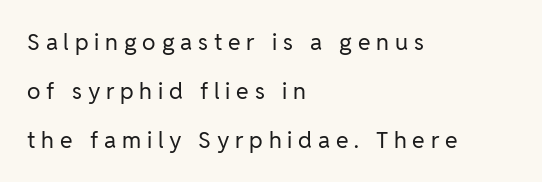
The image shows 23 px text type, upright; set left-aligned, loose line spacing (2.14x), unusually wide letter spacing (+0.25 em), not underlined.
